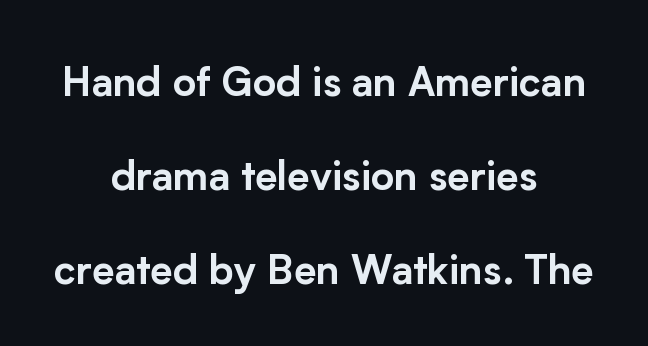
Q: Is the text italic (slanted)? A: No, it is upright.
Q: Is the typeface a serif or a sans-serif typeface? A: Sans-serif.
Q: Is the text underlined? A: No.
Q: How is the paragraph aligned? A: Centered.
Q: Is the spacing between letters normal or unusually wide? A: Normal.
Q: Is the spacing between lines tight, normal or loose? A: Loose.
Q: Width (condensed, normal, or wide)? A: Normal.
Q: Stroke contrast? A: Low.
Q: x-height? A: Medium.
Q: Monospaced? A: No.
